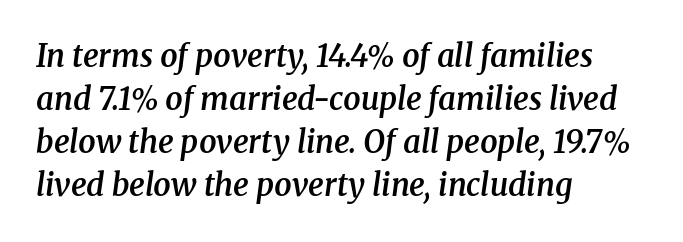
Q: Is the text bold? A: Semi-bold.
Q: Is the text italic (slanted)? A: Yes, it leans right by about 8 degrees.
Q: Is the typeface a serif or a sans-serif typeface? A: Serif.
Q: Is the text underlined? A: No.
Q: How is the paragraph aligned? A: Left-aligned.
Q: Is the spacing between letters normal or unusually wide? A: Normal.
Q: Is the spacing between lines tight, normal or loose? A: Normal.
Q: Width (condensed, normal, or wide)? A: Normal.
Q: Stroke contrast? A: Medium.
Q: x-height? A: Medium.
Q: Monospaced? A: No.
